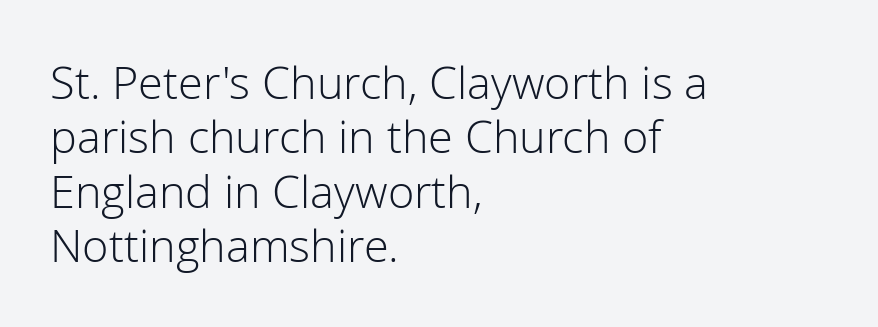
Any mark beneath the type? The region is blank. In terms of letterform style, serifs are entirely absent. Every character sits straight up, as roman type does. Here the designer chose a conventional face with non-uniform glyph widths. Default kerning and tracking; the words read as compact shapes.
